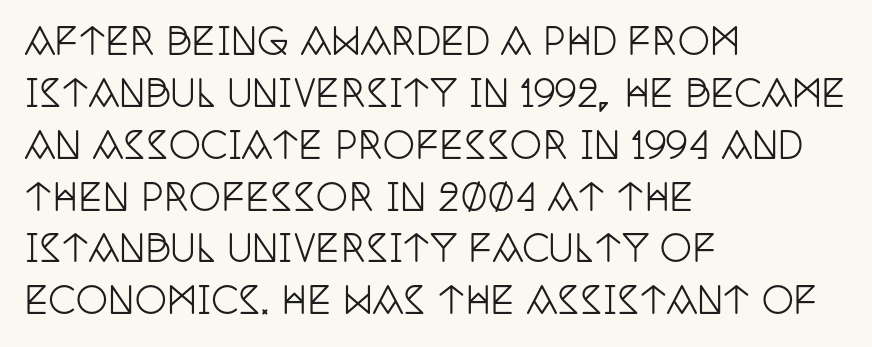
{"serif": "yes", "italic": "no", "width": "condensed", "stroke_contrast": "low", "x_height": "large", "monospaced": "no", "underline": "no", "align": "left", "line_spacing": "normal", "line_spacing_ratio": 1.44, "letter_spacing": "normal", "letter_spacing_em": 0.0, "glyph_px": 36}
